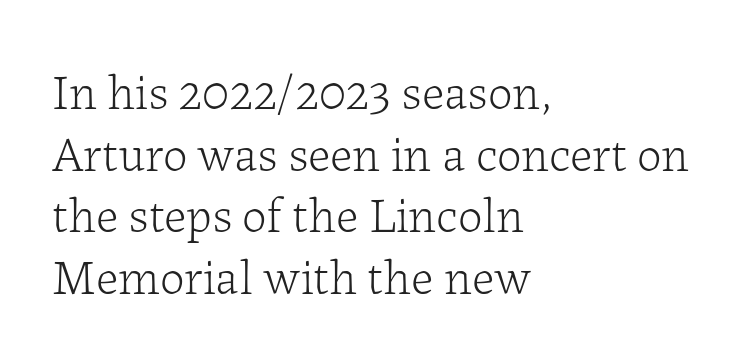
Casual observation: everything's shoved over to the left. Looks like regular typesetting: each glyph gets only the width it needs. Has an underline been added? It has not. Ascenders rise straight up at ninety degrees.
